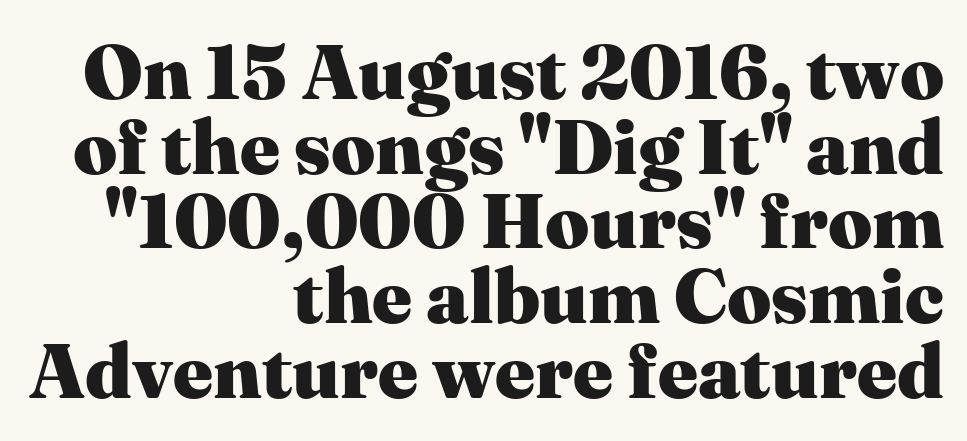
The image shows 77 px heavy serif type, upright; set right-aligned, tight line spacing (0.97x), normal letter spacing, not underlined; medium stroke contrast and a medium x-height.
